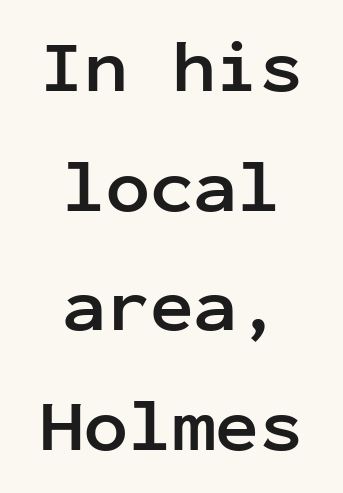
Q: Is the text bold? A: Yes.
Q: Is the text italic (slanted)? A: No, it is upright.
Q: Is the typeface a serif or a sans-serif typeface? A: Sans-serif.
Q: Is the text underlined? A: No.
Q: How is the paragraph aligned? A: Centered.
Q: Is the spacing between letters normal or unusually wide? A: Normal.
Q: Is the spacing between lines tight, normal or loose? A: Normal.
Q: Width (condensed, normal, or wide)? A: Normal.
Q: Stroke contrast? A: Low.
Q: x-height? A: Medium.
Q: Monospaced? A: Yes.
